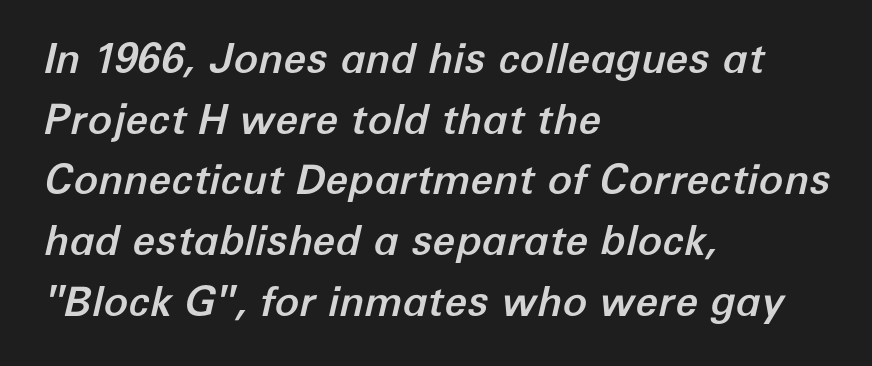
Q: Is the text italic (slanted)? A: Yes, it leans right by about 12 degrees.
Q: Is the text underlined? A: No.
Q: How is the paragraph aligned? A: Left-aligned.
Q: Is the spacing between letters normal or unusually wide? A: Normal.
Q: Is the spacing between lines tight, normal or loose? A: Normal.
Q: Width (condensed, normal, or wide)? A: Normal.
Q: Stroke contrast? A: Low.
Q: x-height? A: Medium.
Q: Monospaced? A: No.
